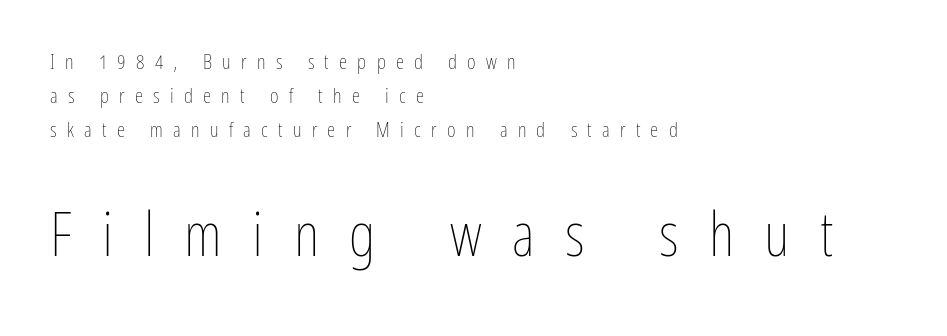
There is plenty of visible air inserted between adjacent glyphs. No word sits above an underline. The second block has been scaled up relative to the first. When letters stand straight like this, we call the style roman or upright. Line starts are locked; line ends wander. The weight would be labelled regular, book, light, or lighter still.
